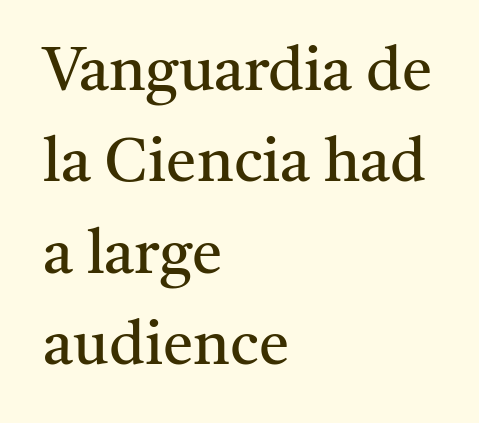
The image shows 61 px regular-weight serif type, upright; set left-aligned, normal line spacing (1.5x), normal letter spacing, not underlined; medium stroke contrast and a medium x-height.
